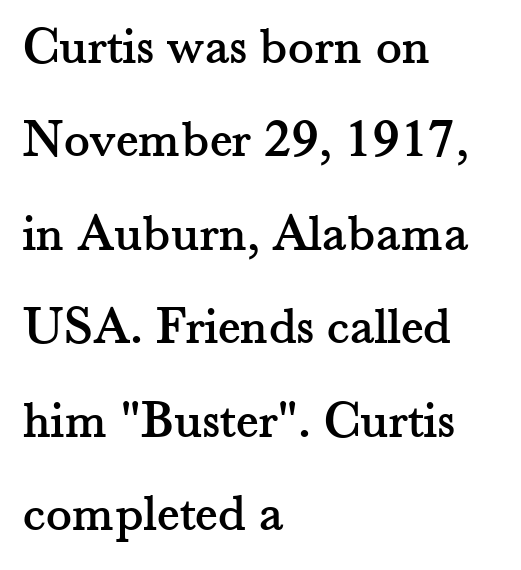
There is no visible air inserted between adjacent glyphs. Proportional: the letters do not fall into vertical columns. Examine the stroke ends and you'll spot serifs. The foot of each line stays bare and open. Ordinary non-slanted type is in use. This sample is left-justified, so line endings fall wherever the words run out.
